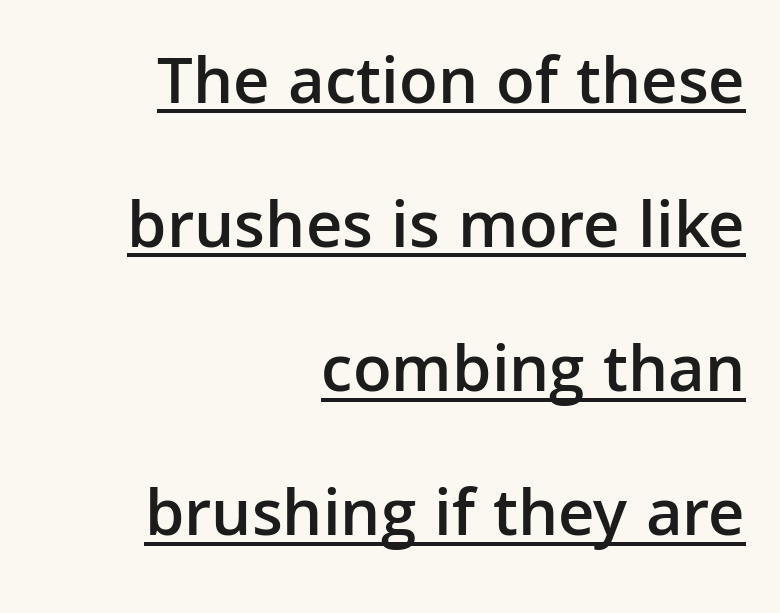
{"serif": "no", "italic": "no", "bold": "semi", "weight": "semibold", "width": "normal", "stroke_contrast": "low", "x_height": "medium", "monospaced": "no", "underline": "yes", "align": "right", "line_spacing": "loose", "line_spacing_ratio": 2.12, "letter_spacing": "normal", "letter_spacing_em": 0.0, "glyph_px": 68}
